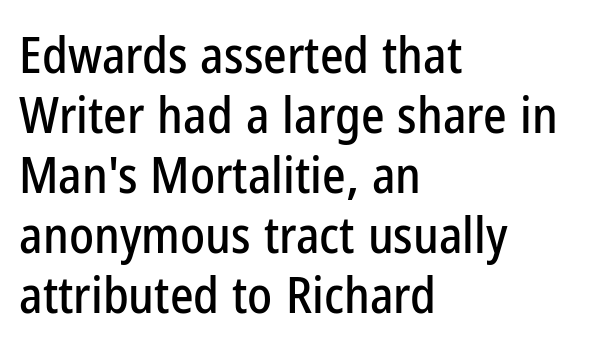
Characters follow at the spacing the type designer built in. No feet cap the strokes, marking this as sans-serif type. Each row of text sits above clean, open space. Every row of glyphs begins at an identical x-position on the left. Italic? Not at all — the glyphs are vertical.
